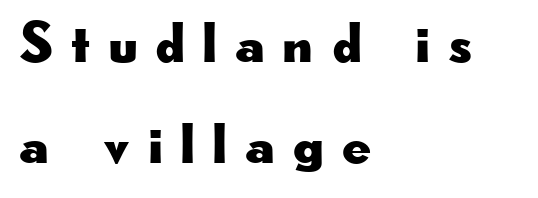
The image shows 57 px wide sans-serif type, upright; set left-aligned, line spacing 1.78x, unusually wide letter spacing (+0.33 em), not underlined; low stroke contrast and a small x-height.
